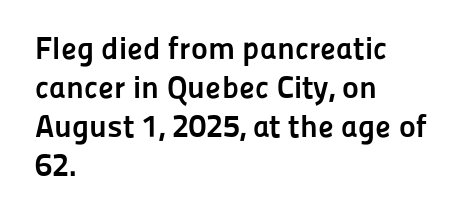
{"serif": "no", "italic": "no", "bold": "yes", "weight": "semibold", "width": "normal", "stroke_contrast": "low", "x_height": "medium", "monospaced": "no", "underline": "no", "align": "left", "line_spacing_ratio": 1.22, "letter_spacing": "normal", "letter_spacing_em": 0.0, "glyph_px": 32}
